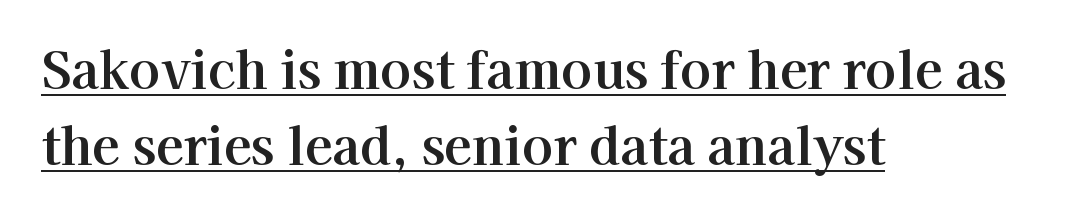
Q: Is the text italic (slanted)? A: No, it is upright.
Q: Is the typeface a serif or a sans-serif typeface? A: Serif.
Q: Is the text underlined? A: Yes.
Q: How is the paragraph aligned? A: Left-aligned.
Q: Is the spacing between letters normal or unusually wide? A: Normal.
Q: Is the spacing between lines tight, normal or loose? A: Normal.
Q: Width (condensed, normal, or wide)? A: Normal.
Q: Stroke contrast? A: High.
Q: x-height? A: Medium.
Q: Monospaced? A: No.
